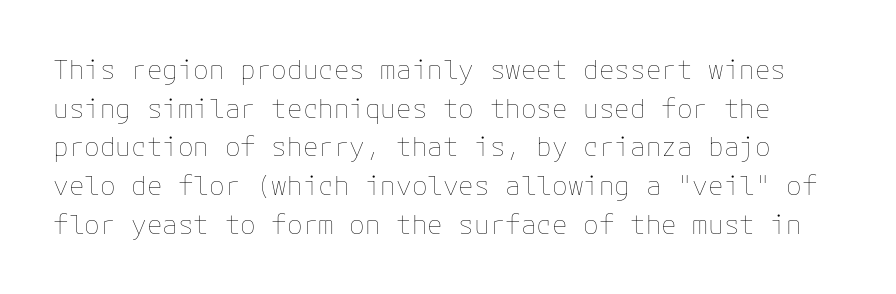
Q: Is the text bold? A: No.
Q: Is the text italic (slanted)? A: No, it is upright.
Q: Is the text underlined? A: No.
Q: Is the spacing between letters normal or unusually wide? A: Normal.
Q: Is the spacing between lines tight, normal or loose? A: Normal.
